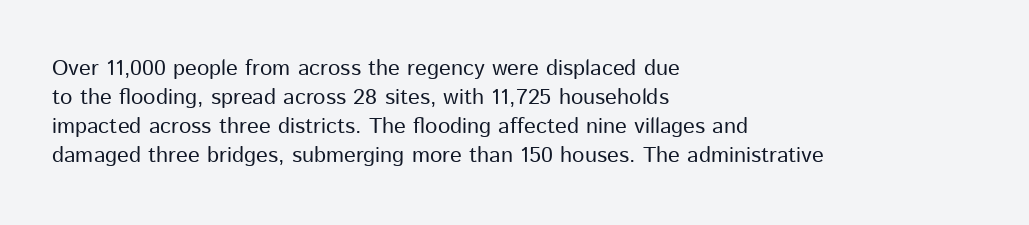
Q: Is the text bold? A: No.
Q: Is the text italic (slanted)? A: No, it is upright.
Q: Is the text underlined? A: No.
Q: How is the paragraph aligned? A: Left-aligned.
Q: Is the spacing between letters normal or unusually wide? A: Normal.
Q: Is the spacing between lines tight, normal or loose? A: Normal.
